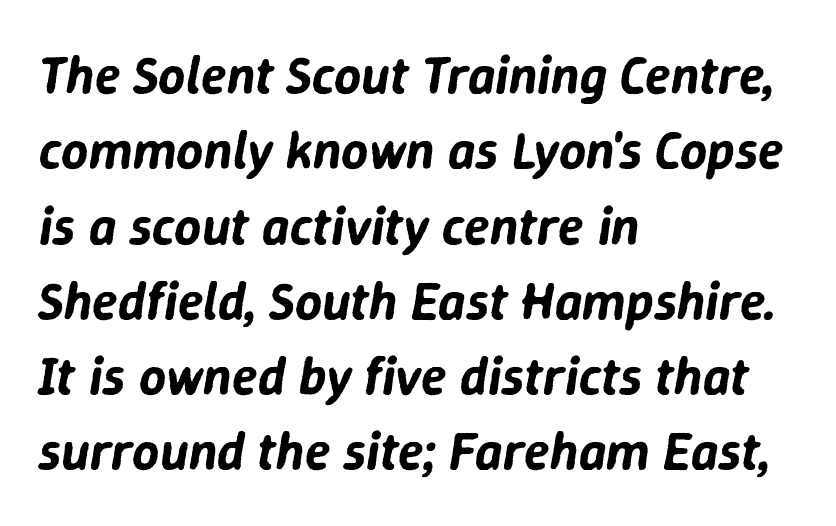
{"italic": "yes", "lean": "right", "slant_degrees": 9, "width": "normal", "stroke_contrast": "low", "x_height": "medium", "monospaced": "no", "underline": "no", "align": "left", "line_spacing": "normal", "line_spacing_ratio": 1.42, "letter_spacing": "normal", "letter_spacing_em": 0.0, "glyph_px": 53}
